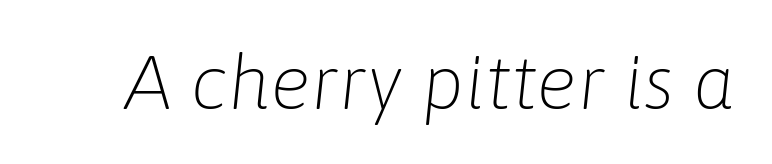
The image shows 76 px light type, italic (leaning right); set normal letter spacing, not underlined; low stroke contrast and a medium x-height.
